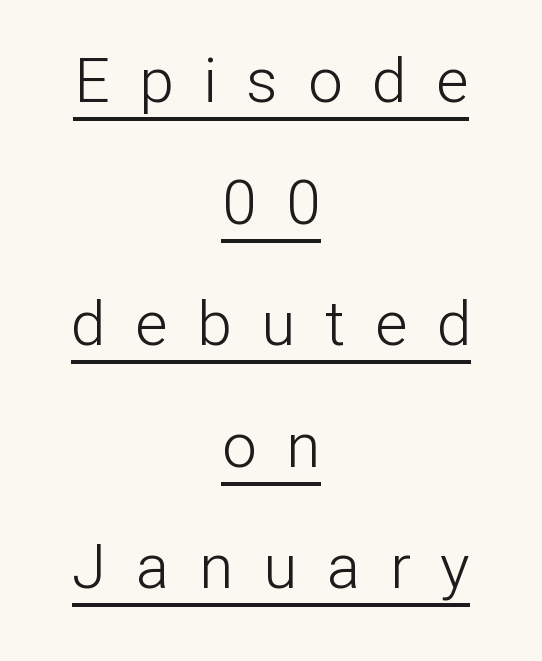
The glyphs in this specimen are sans serif. Nope, not italic — everything's standing straight. The rendering uses natural spacing where letterforms have individual widths. Baseline-to-baseline distance is far greater than the letter height.
